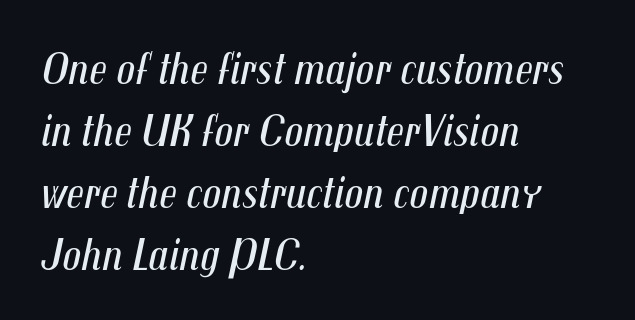
Q: Is the text bold? A: No.
Q: Is the text italic (slanted)? A: Yes, it leans right by about 12 degrees.
Q: Is the text underlined? A: No.
Q: How is the paragraph aligned? A: Left-aligned.
Q: Is the spacing between letters normal or unusually wide? A: Normal.
Q: Is the spacing between lines tight, normal or loose? A: Normal.
Q: Width (condensed, normal, or wide)? A: Condensed.
Q: Stroke contrast? A: Medium.
Q: x-height? A: Medium.
Q: Monospaced? A: No.
